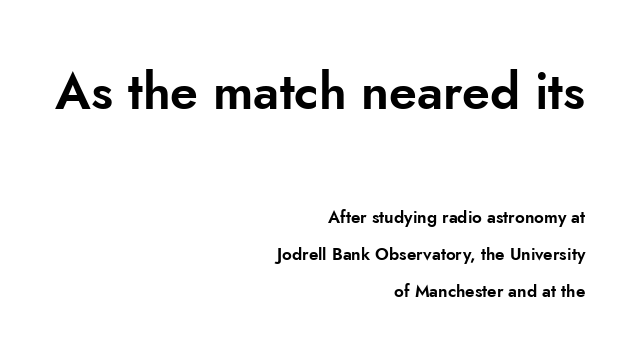
The image shows 50 px sans-serif type, upright; set right-aligned, loose line spacing (2.18x), normal letter spacing, not underlined; the first (top) block is 2.94x larger; low stroke contrast and a small x-height.
